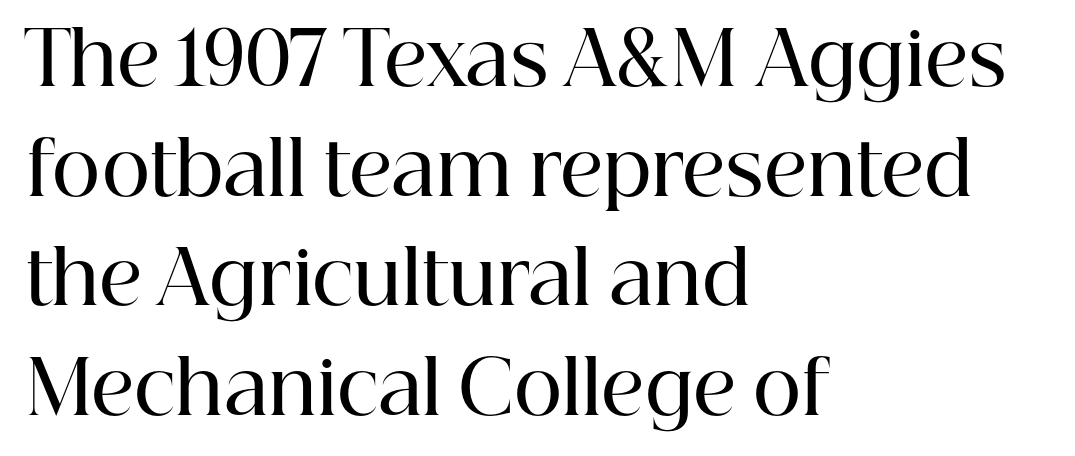
Q: Is the text bold? A: Semi-bold.
Q: Is the text italic (slanted)? A: No, it is upright.
Q: Is the typeface a serif or a sans-serif typeface? A: Serif.
Q: Is the text underlined? A: No.
Q: How is the paragraph aligned? A: Left-aligned.
Q: Is the spacing between letters normal or unusually wide? A: Normal.
Q: Is the spacing between lines tight, normal or loose? A: Normal.
Q: Width (condensed, normal, or wide)? A: Normal.
Q: Stroke contrast? A: High.
Q: x-height? A: Medium.
Q: Monospaced? A: No.
